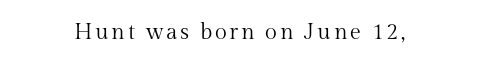
The image shows 22 px text type, upright; set not underlined.
